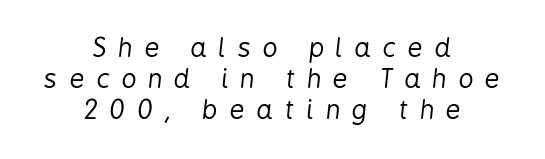
Anything drawn beneath the words? Only blank space. Caption: multi-line text, centered on the measure. Italic: yes, the glyphs are oblique. Is this a heavy cut? Hardly; it is regular or lighter.
